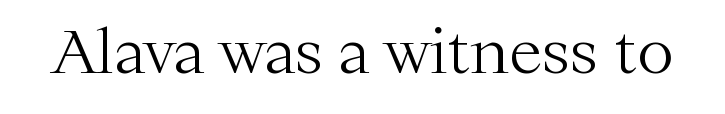
The image shows 61 px light serif type, upright; set normal letter spacing, not underlined; medium stroke contrast and a medium x-height.
